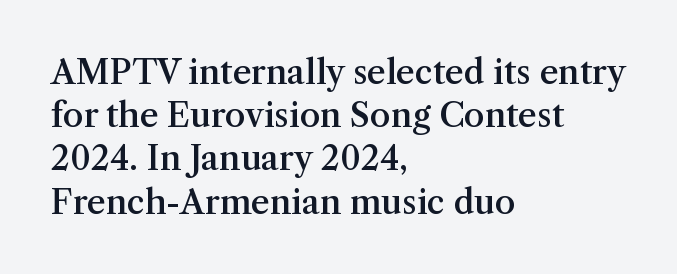
Summary of vertical rhythm: regular, with standard interline spacing. This is serif lettering, the kind often seen in printed books. The passage shown is not underscored anywhere. Horizontally, the lines are justified to the leading edge only.
